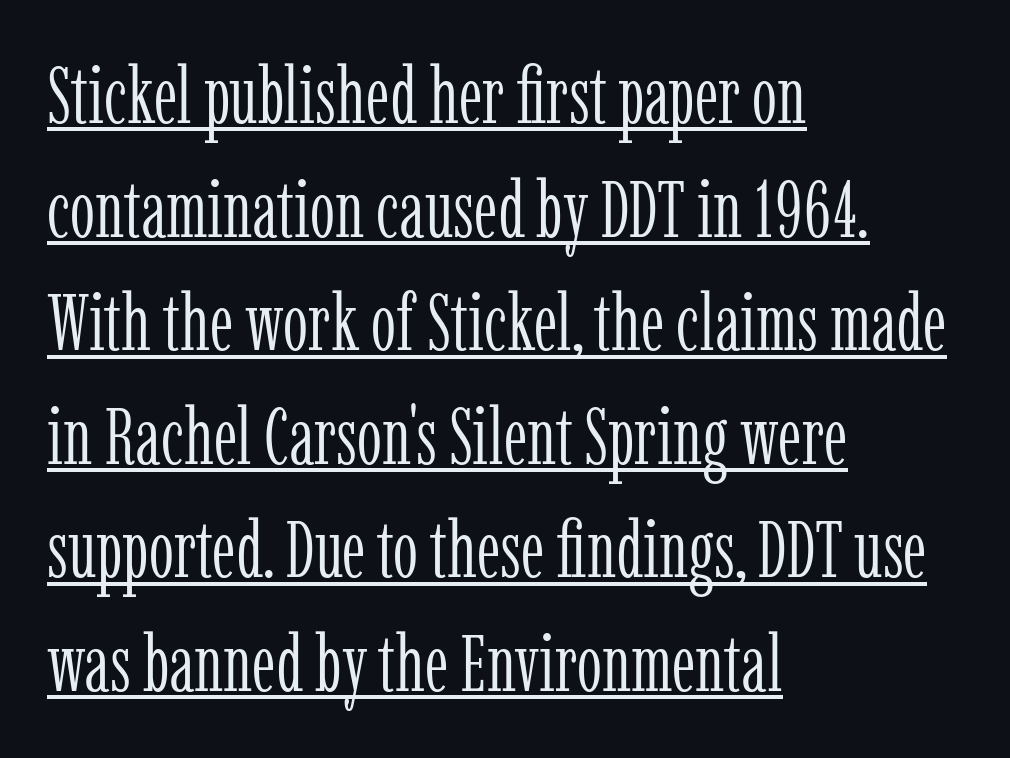
Q: Is the text bold? A: No.
Q: Is the text italic (slanted)? A: No, it is upright.
Q: Is the typeface a serif or a sans-serif typeface? A: Serif.
Q: Is the text underlined? A: Yes.
Q: How is the paragraph aligned? A: Left-aligned.
Q: Is the spacing between letters normal or unusually wide? A: Normal.
Q: Is the spacing between lines tight, normal or loose? A: Normal.
Q: Width (condensed, normal, or wide)? A: Condensed.
Q: Stroke contrast? A: Low.
Q: x-height? A: Medium.
Q: Monospaced? A: No.
